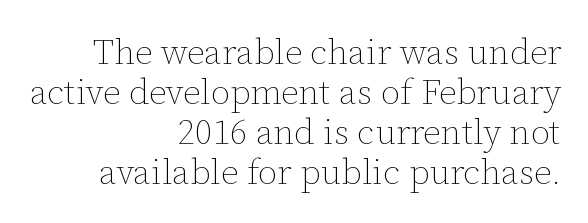
The vertical gap from one line to the next is small. The cut favours lightness, reaching ordinary text weight at its darkest. Do the characters align in a grid? No, the font is proportional. This rendering uses right alignment, leaving the left contour irregular.
